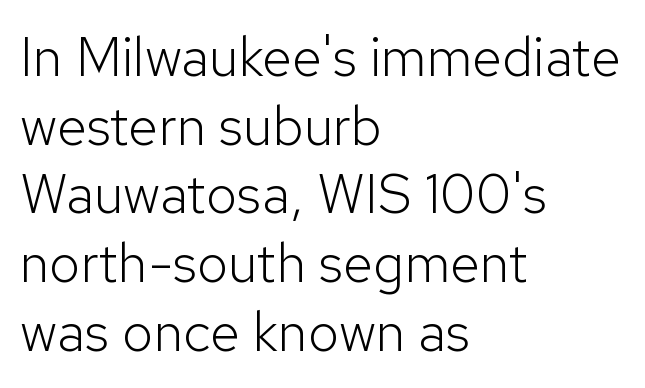
{"serif": "no", "italic": "no", "bold": "no", "weight": "light", "width": "normal", "stroke_contrast": "low", "x_height": "medium", "monospaced": "no", "underline": "no", "align": "left", "line_spacing": "normal", "line_spacing_ratio": 1.25, "letter_spacing": "normal", "letter_spacing_em": 0.0, "glyph_px": 55}
